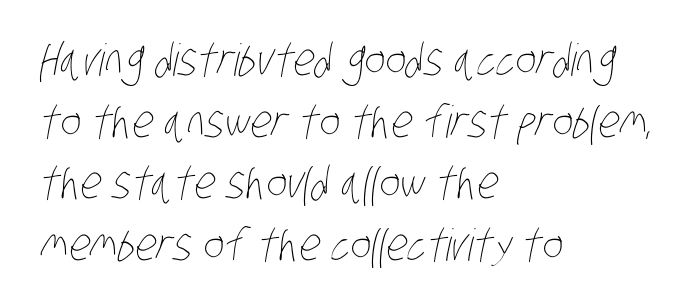
Rule under the text: the space is simply empty. Caption: multi-line text, flush left, ragged right. Proportional: the letters do not fall into vertical columns. Is there much room between lines? A standard amount, neither cramped nor airy. Think standard paragraph weight, or any step lighter than that.
